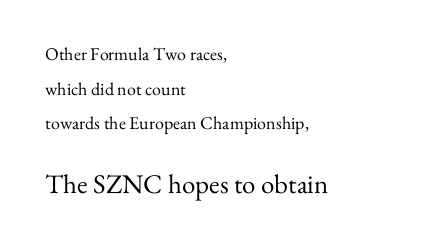
The image shows 27 px text type, upright; set left-aligned, loose line spacing (1.93x), normal letter spacing, not underlined; the second (bottom) block is 1.5x larger.
